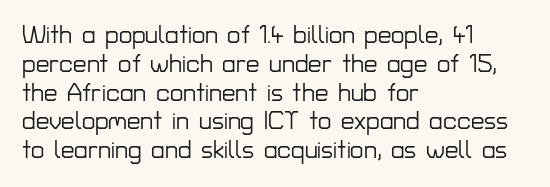
The image shows 24 px text type, upright; set left-aligned, line spacing 1.2x, normal letter spacing, not underlined.
